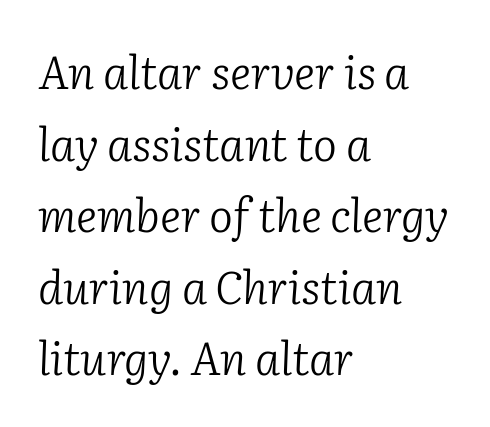
{"serif": "yes", "italic": "yes", "lean": "right", "slant_degrees": 2, "bold": "no", "weight": "light", "width": "normal", "stroke_contrast": "low", "x_height": "medium", "monospaced": "no", "underline": "no", "align": "left", "line_spacing": "normal", "line_spacing_ratio": 1.59, "letter_spacing": "normal", "letter_spacing_em": 0.0, "glyph_px": 45}
